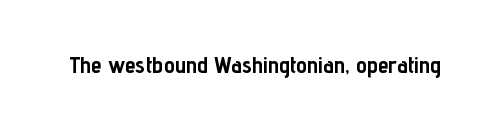
Q: Is the text bold? A: Yes.
Q: Is the text italic (slanted)? A: No, it is upright.
Q: Is the text underlined? A: No.
Q: Is the spacing between letters normal or unusually wide? A: Normal.
